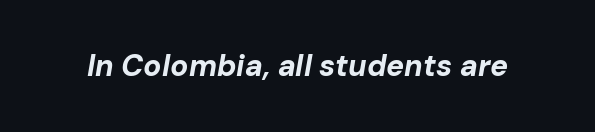
Q: Is the text bold? A: Yes.
Q: Is the text italic (slanted)? A: Yes, it leans right by about 10 degrees.
Q: Is the text underlined? A: No.
Q: Is the spacing between letters normal or unusually wide? A: Normal.
Q: Width (condensed, normal, or wide)? A: Normal.
Q: Stroke contrast? A: Low.
Q: x-height? A: Medium.
Q: Monospaced? A: No.
